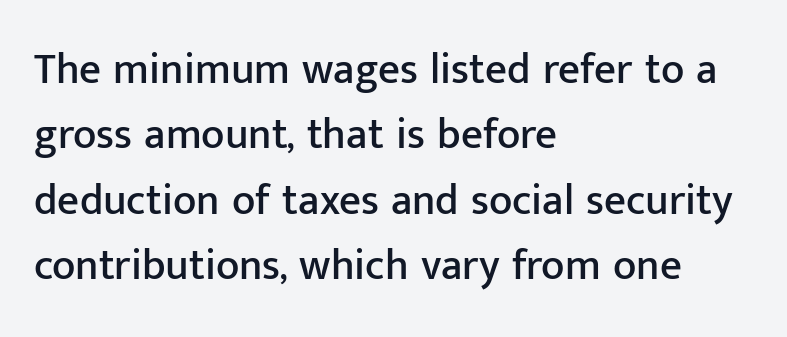
The image shows 43 px sans-serif type, upright; set left-aligned, normal line spacing (1.52x), normal letter spacing, not underlined; low stroke contrast and a medium x-height.
